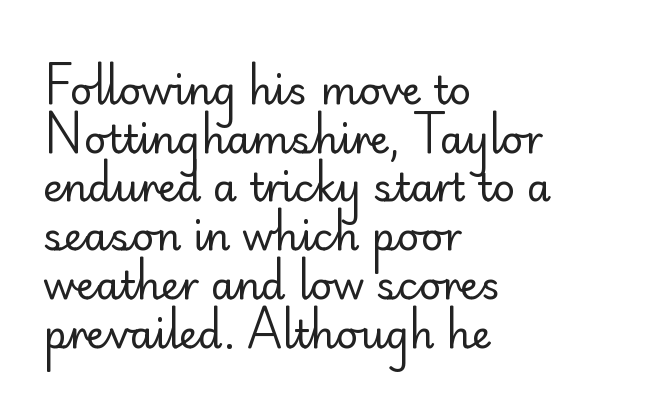
Interline gaps are of average width in this sample. Where is the straight margin? On the left. Tall strokes in this sample are plumb rather than angled. Letter spacing: default.
